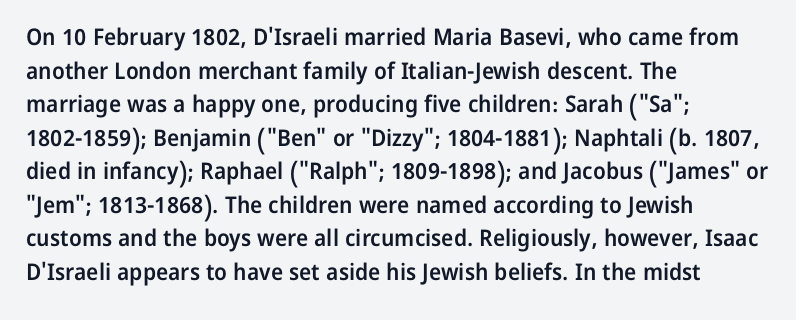
Is there any slant? The stems are plumb. Decoration check: the copy has no underline. Nothing unusual about the tracking: characters are spaced as the font intends. What weight is shown? A semibold, between regular and bold. The setting favours the left margin, as ordinary paragraphs usually do.
